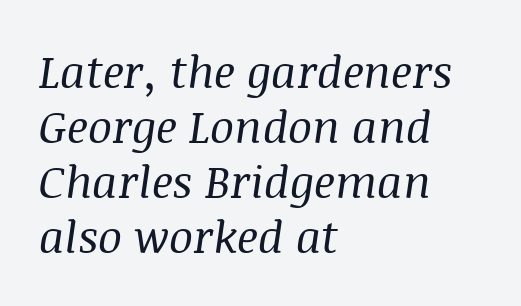
Q: Is the text bold? A: No.
Q: Is the text italic (slanted)? A: Yes, it leans right by about 8 degrees.
Q: Is the typeface a serif or a sans-serif typeface? A: Serif.
Q: Is the text underlined? A: No.
Q: How is the paragraph aligned? A: Left-aligned.
Q: Is the spacing between letters normal or unusually wide? A: Normal.
Q: Width (condensed, normal, or wide)? A: Normal.
Q: Stroke contrast? A: Medium.
Q: x-height? A: Large.
Q: Monospaced? A: No.
